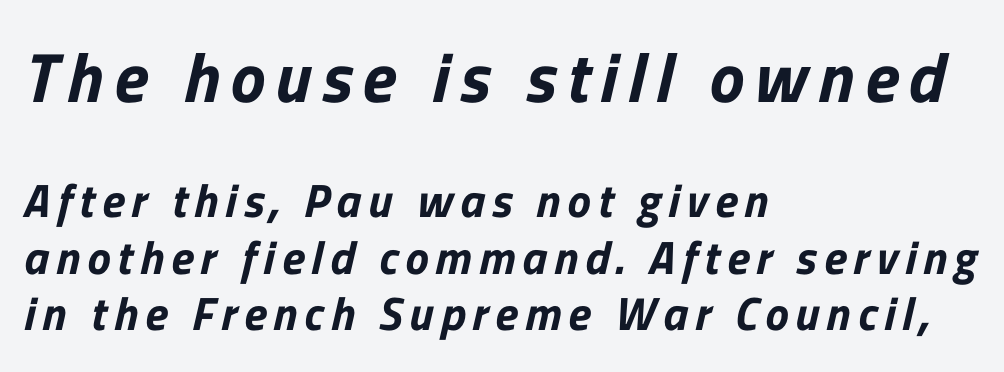
Visually, the top section dominates because its glyphs are scaled up. A typesetter would label this face a sans. Alignment: flush left. Here the designer chose a conventional face with non-uniform glyph widths. Underline: absent.
